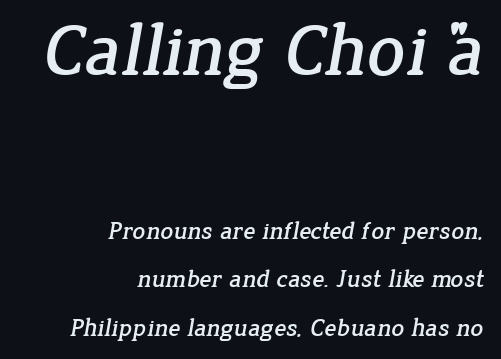
{"serif": "yes", "width": "normal", "stroke_contrast": "low", "x_height": "medium", "monospaced": "no", "underline": "no", "align": "right", "line_spacing": "loose", "line_spacing_ratio": 1.93, "letter_spacing": "normal", "letter_spacing_em": 0.0, "larger_block": "first", "size_ratio": 2.96, "glyph_px": 74}
